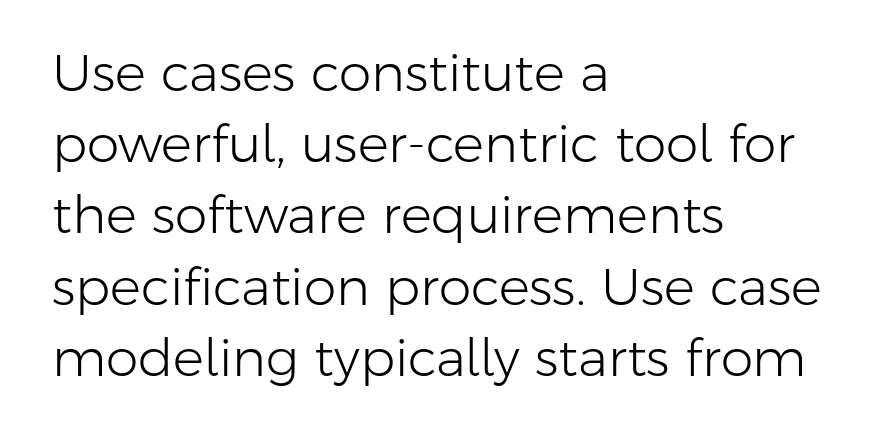
Q: Is the text bold? A: No.
Q: Is the text italic (slanted)? A: No, it is upright.
Q: Is the typeface a serif or a sans-serif typeface? A: Sans-serif.
Q: Is the text underlined? A: No.
Q: How is the paragraph aligned? A: Left-aligned.
Q: Is the spacing between letters normal or unusually wide? A: Normal.
Q: Is the spacing between lines tight, normal or loose? A: Normal.
Q: Width (condensed, normal, or wide)? A: Normal.
Q: Stroke contrast? A: Low.
Q: x-height? A: Medium.
Q: Monospaced? A: No.
